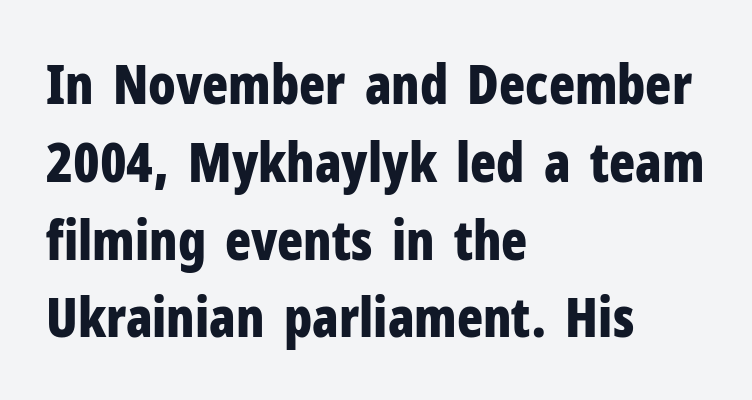
The image shows 54 px bold, condensed sans-serif type, upright; set left-aligned, normal line spacing (1.44x), normal letter spacing, not underlined; low stroke contrast and a medium x-height.
